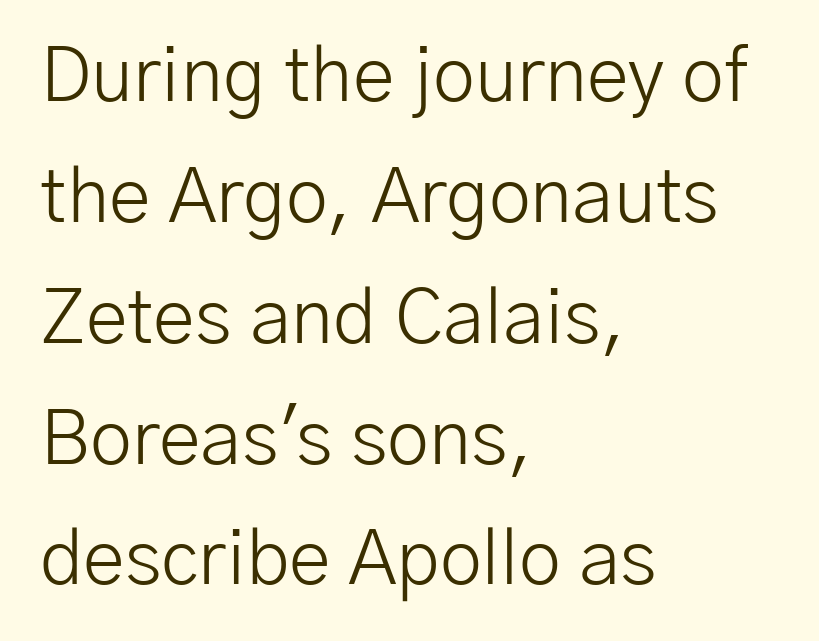
The image shows 76 px light sans-serif type, upright; set left-aligned, normal line spacing (1.59x), normal letter spacing, not underlined; low stroke contrast and a medium x-height.
